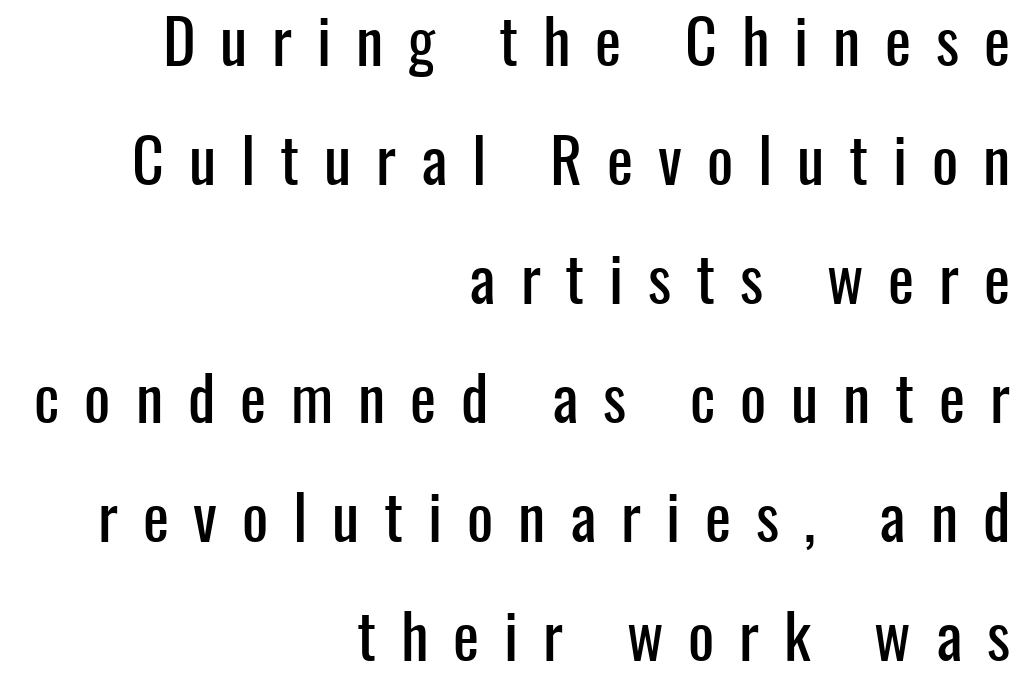
Q: Is the text italic (slanted)? A: No, it is upright.
Q: Is the typeface a serif or a sans-serif typeface? A: Sans-serif.
Q: Is the text underlined? A: No.
Q: How is the paragraph aligned? A: Right-aligned.
Q: Is the spacing between letters normal or unusually wide? A: Unusually wide.
Q: Is the spacing between lines tight, normal or loose? A: Loose.
Q: Width (condensed, normal, or wide)? A: Condensed.
Q: Stroke contrast? A: Low.
Q: x-height? A: Medium.
Q: Monospaced? A: No.
